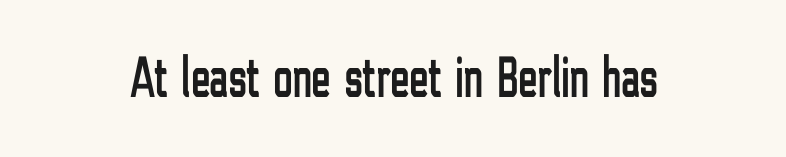
Q: Is the text italic (slanted)? A: No, it is upright.
Q: Is the typeface a serif or a sans-serif typeface? A: Sans-serif.
Q: Is the text underlined? A: No.
Q: Is the spacing between letters normal or unusually wide? A: Normal.
Q: Width (condensed, normal, or wide)? A: Condensed.
Q: Stroke contrast? A: Low.
Q: x-height? A: Medium.
Q: Monospaced? A: No.
